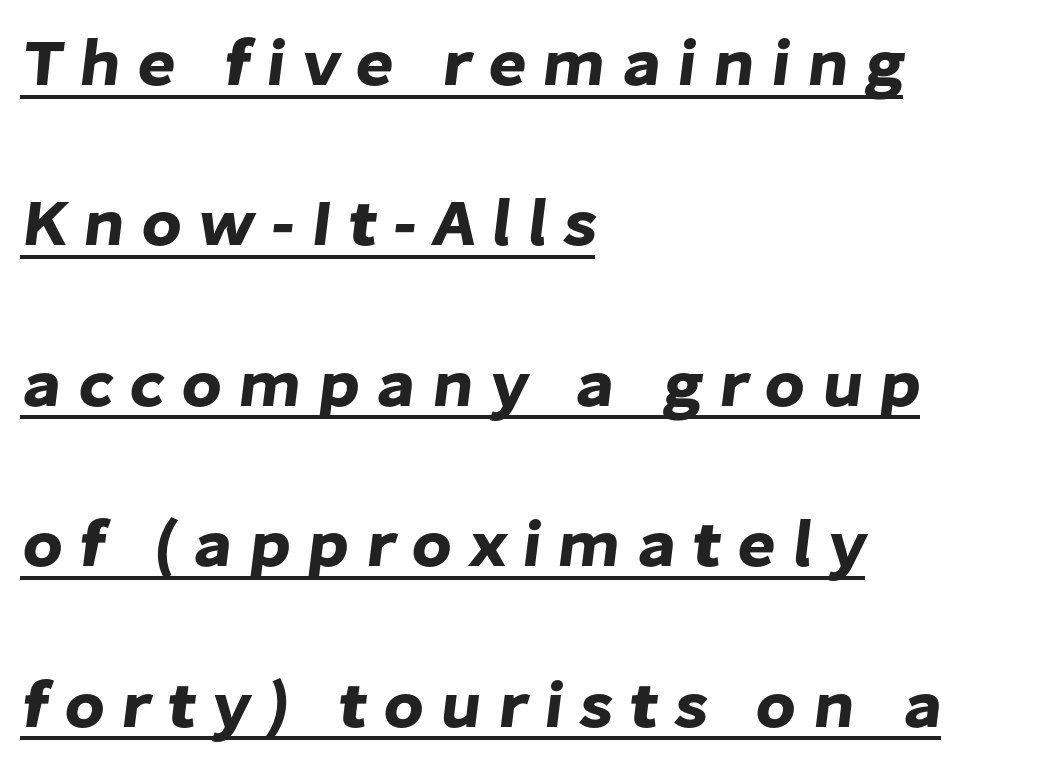
Q: Is the typeface a serif or a sans-serif typeface? A: Sans-serif.
Q: Is the text underlined? A: Yes.
Q: How is the paragraph aligned? A: Left-aligned.
Q: Is the spacing between letters normal or unusually wide? A: Unusually wide.
Q: Is the spacing between lines tight, normal or loose? A: Loose.
Q: Width (condensed, normal, or wide)? A: Normal.
Q: Stroke contrast? A: Low.
Q: x-height? A: Medium.
Q: Monospaced? A: No.
